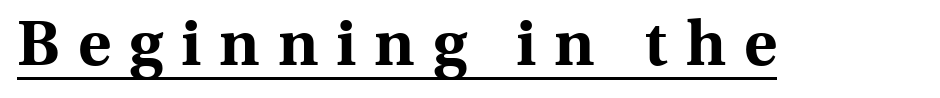
The image shows 63 px bold serif type, upright; set unusually wide letter spacing (+0.29 em), underlined; a medium x-height.
